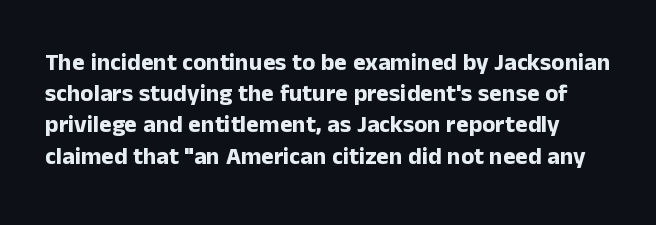
{"italic": "no", "bold": "yes", "underline": "no", "line_spacing": "normal", "line_spacing_ratio": 1.3, "letter_spacing": "normal", "letter_spacing_em": 0.0, "glyph_px": 24}
